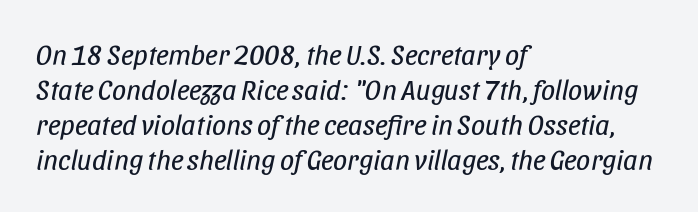
One-word summary of the alignment: left. The line texture is even and compact thanks to regular tracking. The face used here is proportionally spaced, like ordinary book or web type. Caption: face not bold, strokes unweighted. The axis of the letterforms is tilted away from vertical. This sample keeps an unexceptional amount of space between lines.
